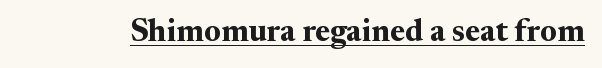
{"serif": "yes", "italic": "no", "bold": "yes", "weight": "bold", "width": "normal", "stroke_contrast": "medium", "x_height": "medium", "monospaced": "no", "underline": "yes", "letter_spacing": "normal", "letter_spacing_em": 0.0, "glyph_px": 31}
